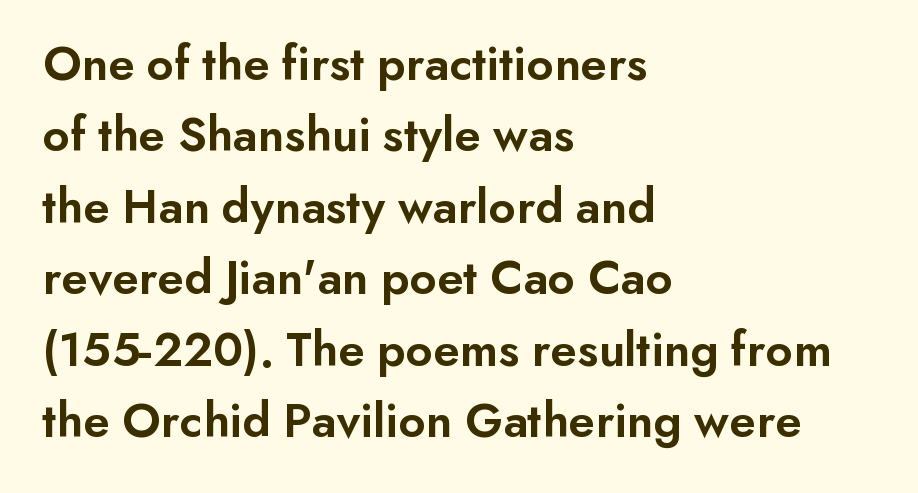
Q: Is the text bold? A: Semi-bold.
Q: Is the text italic (slanted)? A: No, it is upright.
Q: Is the typeface a serif or a sans-serif typeface? A: Sans-serif.
Q: Is the text underlined? A: No.
Q: How is the paragraph aligned? A: Left-aligned.
Q: Is the spacing between letters normal or unusually wide? A: Normal.
Q: Is the spacing between lines tight, normal or loose? A: Normal.
Q: Width (condensed, normal, or wide)? A: Normal.
Q: Stroke contrast? A: Low.
Q: x-height? A: Small.
Q: Monospaced? A: No.
